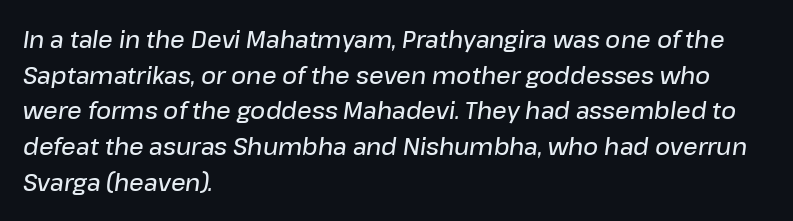
{"italic": "yes", "lean": "right", "slant_degrees": 8, "bold": "semi", "underline": "no", "align": "left", "line_spacing": "normal", "line_spacing_ratio": 1.55, "letter_spacing": "normal", "letter_spacing_em": 0.0, "glyph_px": 23}
